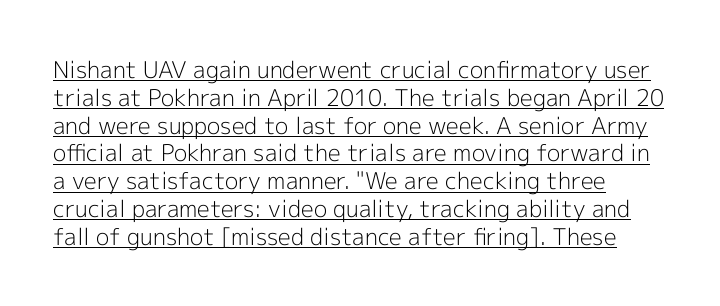
{"italic": "no", "bold": "no", "underline": "yes", "line_spacing_ratio": 1.21, "letter_spacing": "normal", "letter_spacing_em": 0.0, "glyph_px": 23}
